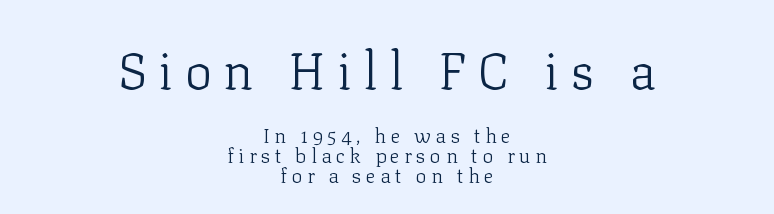
These lines stack symmetrically, like a column narrowing and widening about its center. Do the letters lean? They stand straight. Closely set lines give the paragraph a compact silhouette. The baseline area is clear. In terms of letterspacing, this is a distinctly airy, spread setting. This reads as an unemphasized weight, regular at the heaviest.
